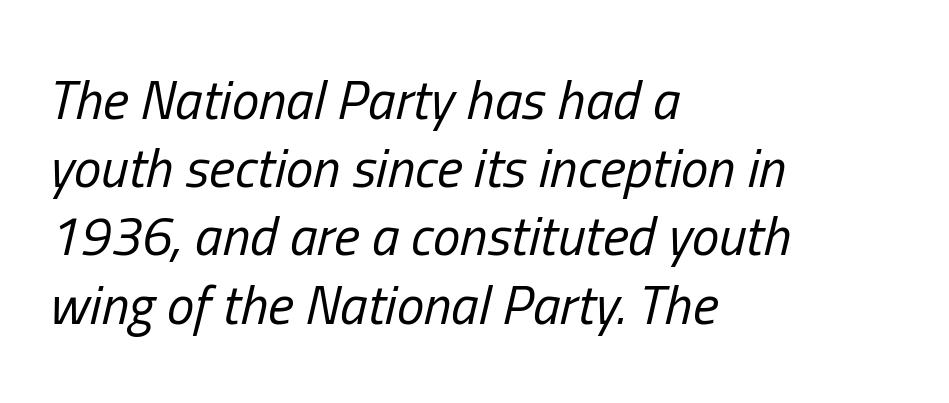
The image shows 55 px regular-weight, condensed type, italic (leaning right); set left-aligned, line spacing 1.24x, normal letter spacing, not underlined; low stroke contrast and a medium x-height.
